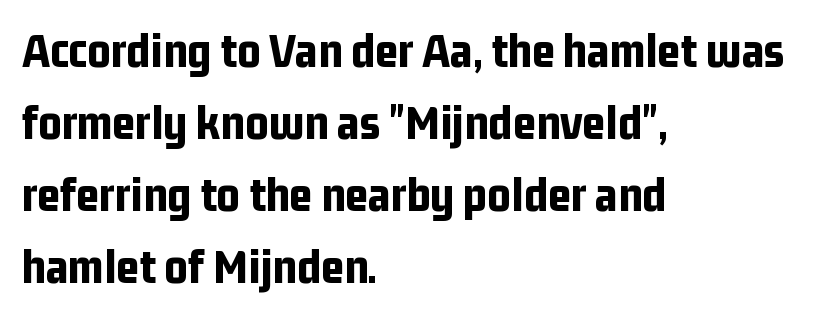
Q: Is the text bold? A: Yes.
Q: Is the text italic (slanted)? A: No, it is upright.
Q: Is the typeface a serif or a sans-serif typeface? A: Sans-serif.
Q: Is the text underlined? A: No.
Q: How is the paragraph aligned? A: Left-aligned.
Q: Is the spacing between letters normal or unusually wide? A: Normal.
Q: Is the spacing between lines tight, normal or loose? A: Normal.
Q: Width (condensed, normal, or wide)? A: Condensed.
Q: Stroke contrast? A: Low.
Q: x-height? A: Medium.
Q: Monospaced? A: No.
